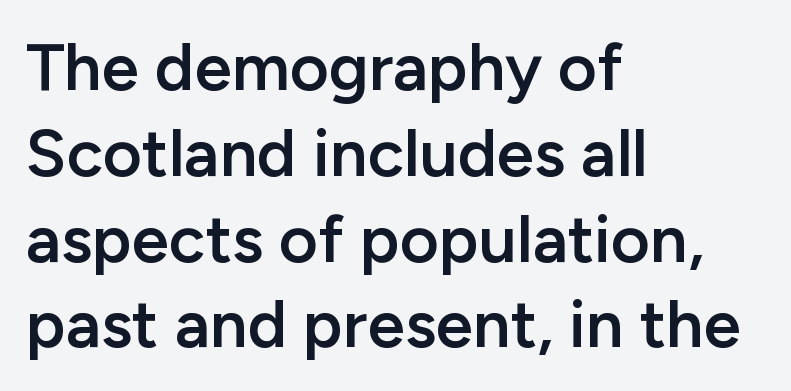
{"serif": "no", "italic": "no", "bold": "semi", "weight": "semibold", "width": "normal", "stroke_contrast": "low", "x_height": "medium", "monospaced": "no", "underline": "no", "align": "left", "line_spacing": "normal", "line_spacing_ratio": 1.28, "letter_spacing": "normal", "letter_spacing_em": 0.0, "glyph_px": 67}
